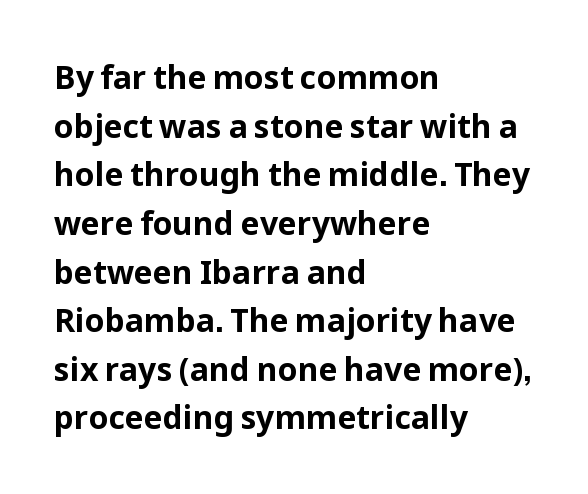
Q: Is the text bold? A: Yes.
Q: Is the text italic (slanted)? A: No, it is upright.
Q: Is the typeface a serif or a sans-serif typeface? A: Sans-serif.
Q: Is the text underlined? A: No.
Q: How is the paragraph aligned? A: Left-aligned.
Q: Is the spacing between letters normal or unusually wide? A: Normal.
Q: Is the spacing between lines tight, normal or loose? A: Normal.
Q: Width (condensed, normal, or wide)? A: Normal.
Q: Stroke contrast? A: Low.
Q: x-height? A: Medium.
Q: Monospaced? A: No.
